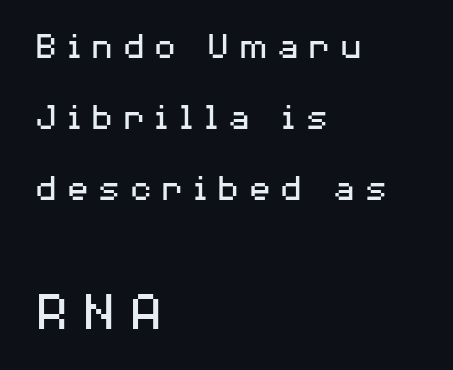
Q: Is the text bold? A: No.
Q: Is the text italic (slanted)? A: No, it is upright.
Q: Is the typeface a serif or a sans-serif typeface? A: Sans-serif.
Q: Is the text underlined? A: No.
Q: How is the paragraph aligned? A: Left-aligned.
Q: Is the spacing between letters normal or unusually wide? A: Unusually wide.
Q: Which block of text is set in a larger size, the first (top) or the second (bottom)? A: The second (bottom) one.
Q: Width (condensed, normal, or wide)? A: Wide.
Q: Stroke contrast? A: Medium.
Q: x-height? A: Medium.
Q: Monospaced? A: No.
